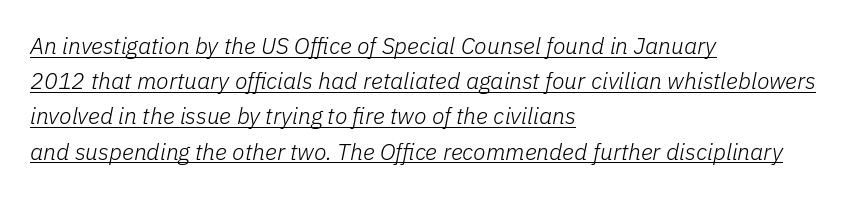
Q: Is the text bold? A: No.
Q: Is the text italic (slanted)? A: Yes, it leans right by about 11 degrees.
Q: Is the text underlined? A: Yes.
Q: How is the paragraph aligned? A: Left-aligned.
Q: Is the spacing between letters normal or unusually wide? A: Normal.
Q: Is the spacing between lines tight, normal or loose? A: Normal.
